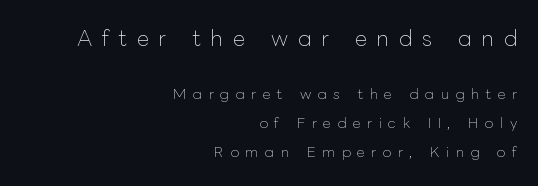
The lines in this sample share a right terminus and differ only in where they begin. Summary of vertical rhythm: relaxed, with wide interline spacing. Tall strokes in this sample are plumb rather than angled. No word sits above an underline. The designer gave the opening block more size than the closing block. Weight: regular or lighter.
